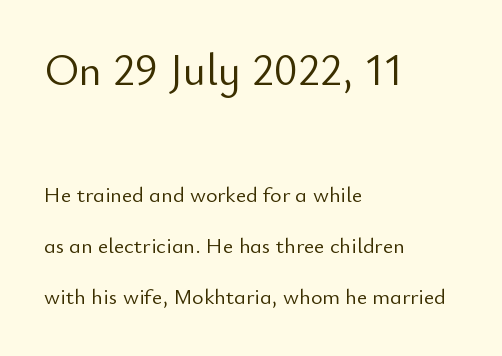
{"serif": "no", "italic": "no", "bold": "no", "weight": "light", "width": "normal", "stroke_contrast": "low", "x_height": "small", "monospaced": "no", "underline": "no", "align": "left", "line_spacing": "loose", "line_spacing_ratio": 2.32, "letter_spacing": "normal", "letter_spacing_em": 0.0, "larger_block": "first", "size_ratio": 2.0, "glyph_px": 44}
